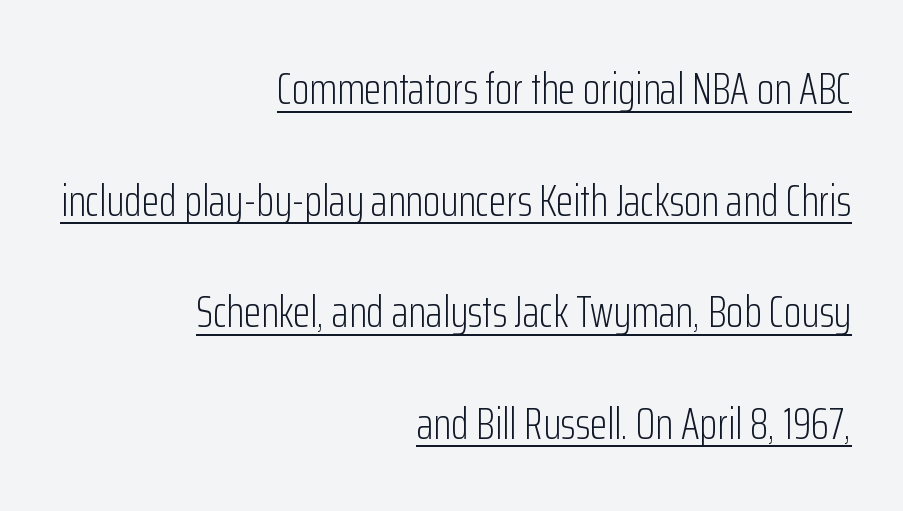
Q: Is the text bold? A: No.
Q: Is the text italic (slanted)? A: No, it is upright.
Q: Is the typeface a serif or a sans-serif typeface? A: Sans-serif.
Q: Is the text underlined? A: Yes.
Q: How is the paragraph aligned? A: Right-aligned.
Q: Is the spacing between letters normal or unusually wide? A: Normal.
Q: Is the spacing between lines tight, normal or loose? A: Loose.
Q: Width (condensed, normal, or wide)? A: Condensed.
Q: Stroke contrast? A: Low.
Q: x-height? A: Medium.
Q: Monospaced? A: No.
